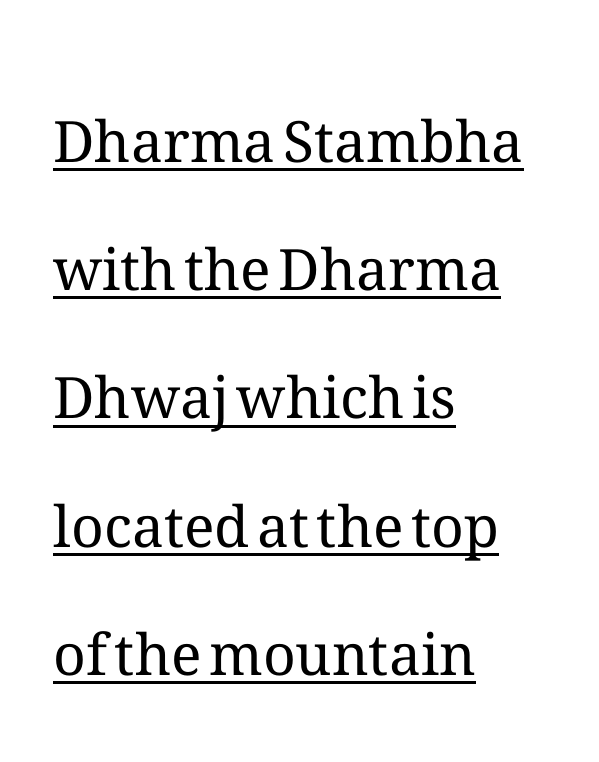
Q: Is the text bold? A: No.
Q: Is the text italic (slanted)? A: No, it is upright.
Q: Is the text underlined? A: Yes.
Q: How is the paragraph aligned? A: Left-aligned.
Q: Is the spacing between letters normal or unusually wide? A: Normal.
Q: Is the spacing between lines tight, normal or loose? A: Loose.
Q: Width (condensed, normal, or wide)? A: Normal.
Q: Stroke contrast? A: Medium.
Q: x-height? A: Medium.
Q: Monospaced? A: No.
